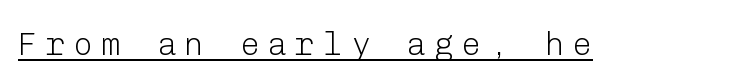
The designer went with a sans here, leaving each stem footless. Stroke mass is kept to a normal reading level or below. These lines were composed using upright roman letters. Glance below the letters and you will spot a drawn line.
